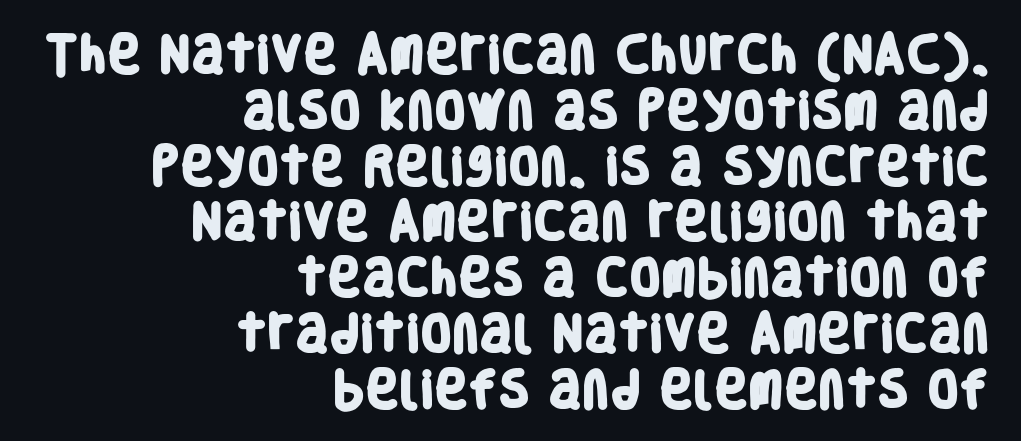
{"serif": "no", "bold": "yes", "weight": "heavy", "width": "condensed", "stroke_contrast": "low", "x_height": "large", "monospaced": "no", "underline": "no", "align": "right", "line_spacing": "normal", "line_spacing_ratio": 1.36, "letter_spacing": "normal", "letter_spacing_em": 0.0, "glyph_px": 41}
